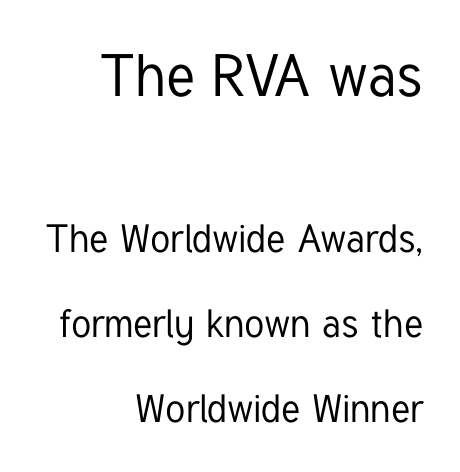
The image shows 59 px condensed sans-serif type, upright; set right-aligned, loose line spacing (2.18x), normal letter spacing, not underlined; the first (top) block is 1.51x larger; low stroke contrast and a medium x-height.
